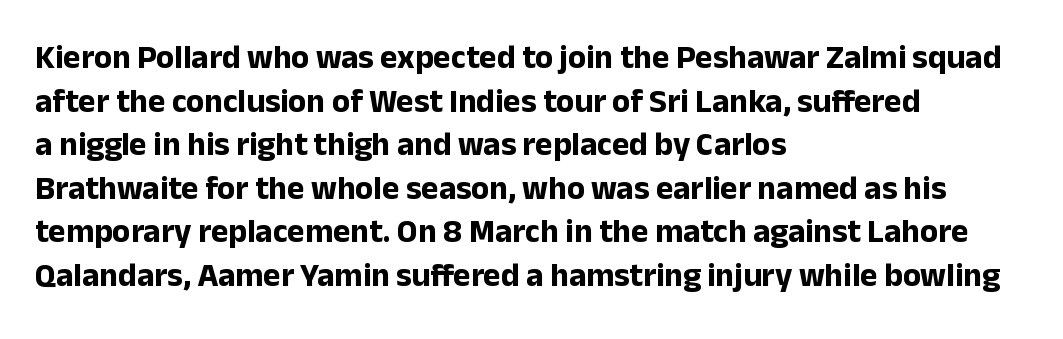
{"serif": "no", "italic": "no", "bold": "yes", "weight": "bold", "width": "normal", "stroke_contrast": "low", "x_height": "medium", "monospaced": "no", "underline": "no", "align": "left", "line_spacing": "normal", "line_spacing_ratio": 1.32, "letter_spacing": "normal", "letter_spacing_em": 0.0, "glyph_px": 33}
